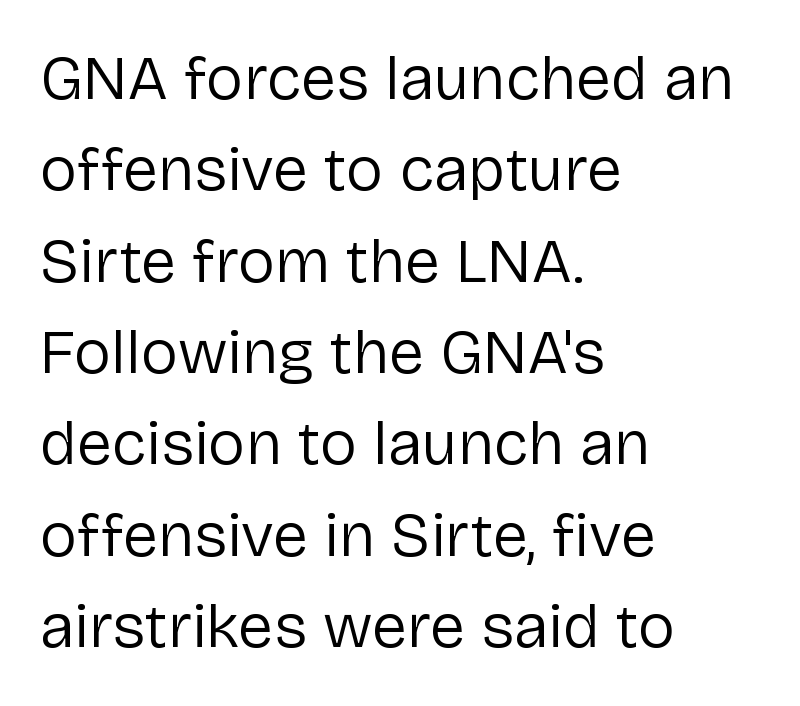
The image shows 63 px regular-weight sans-serif type, upright; set left-aligned, normal line spacing (1.45x), normal letter spacing, not underlined; low stroke contrast and a medium x-height.
